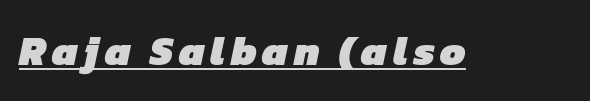
The image shows 41 px heavy sans-serif type; set underlined; low stroke contrast and a medium x-height.
